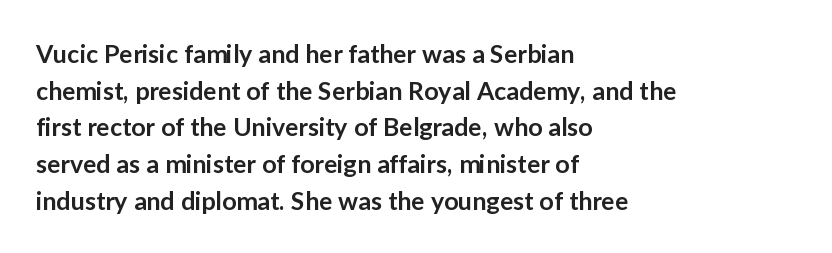
The image shows 25 px text type, upright; set left-aligned, normal line spacing (1.47x), normal letter spacing, not underlined.
